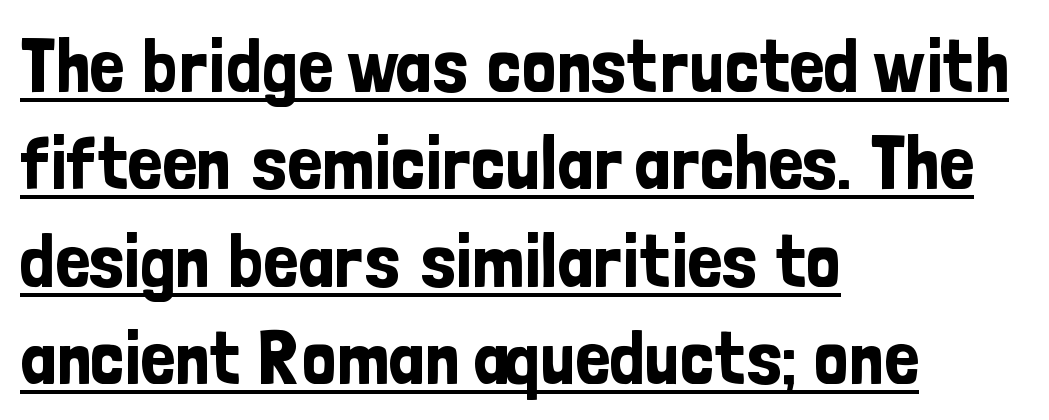
Observe the ordinary spacing: letters are neighbours, not strangers. What decoration does the sample have? An underline. Regarding serifs, this sample does without them. Is this a fixed-width face? No — the glyphs have proportional, varying widths. Upright lettering throughout. Each new line begins a customary step beneath the previous one.
